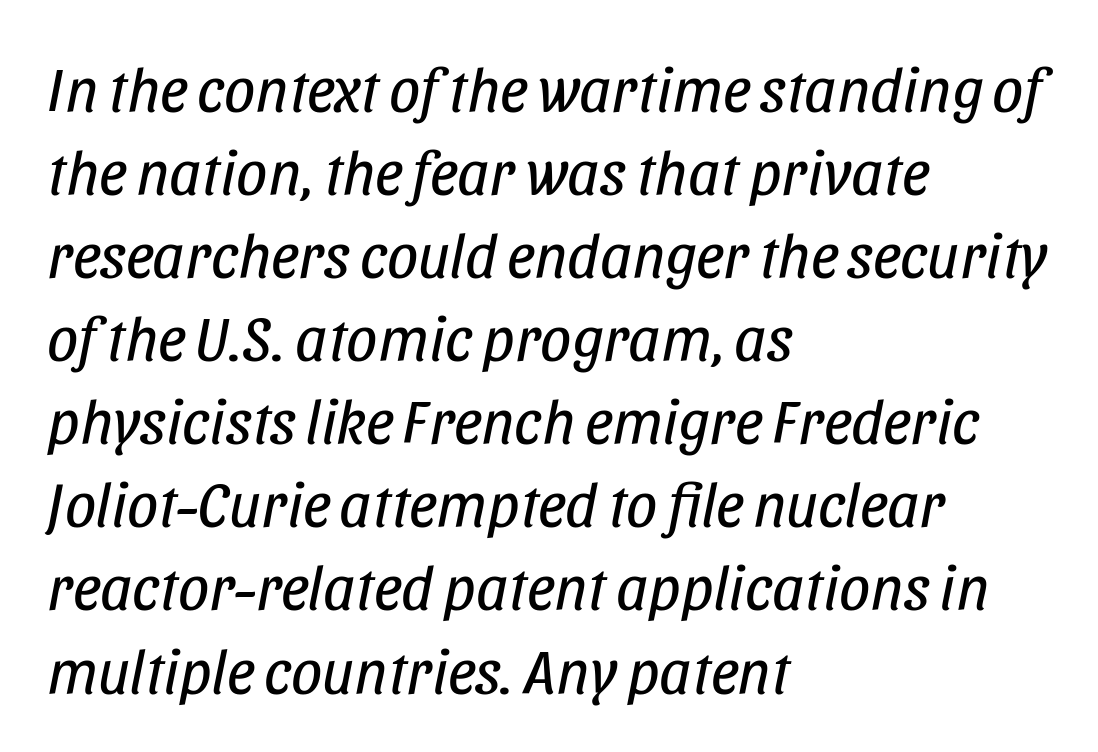
{"italic": "yes", "lean": "right", "slant_degrees": 11, "bold": "no", "weight": "regular", "width": "condensed", "stroke_contrast": "low", "x_height": "large", "monospaced": "no", "underline": "no", "align": "left", "line_spacing": "normal", "line_spacing_ratio": 1.34, "letter_spacing": "normal", "letter_spacing_em": 0.0, "glyph_px": 62}
